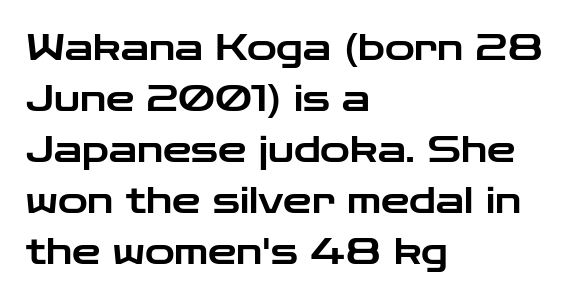
Q: Is the text italic (slanted)? A: No, it is upright.
Q: Is the typeface a serif or a sans-serif typeface? A: Sans-serif.
Q: Is the text underlined? A: No.
Q: How is the paragraph aligned? A: Left-aligned.
Q: Is the spacing between letters normal or unusually wide? A: Normal.
Q: Is the spacing between lines tight, normal or loose? A: Normal.
Q: Width (condensed, normal, or wide)? A: Wide.
Q: Stroke contrast? A: Low.
Q: x-height? A: Medium.
Q: Monospaced? A: No.
